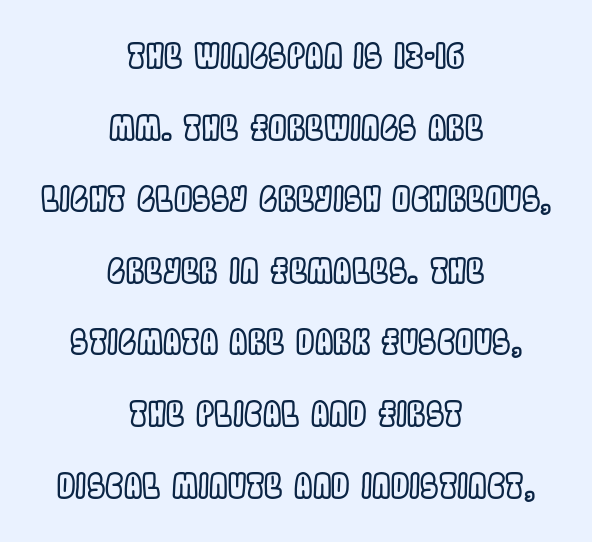
The image shows 33 px condensed type, upright; set centered, loose line spacing (2.17x), normal letter spacing, not underlined; a large x-height.
